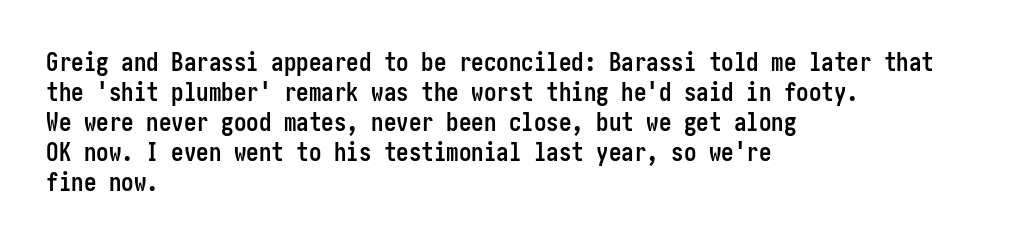
Default kerning and tracking; the words read as compact shapes. The letters stand upright; this is a roman face. Pretty heavy lettering here — definitely bold. The words here are not underlined.
